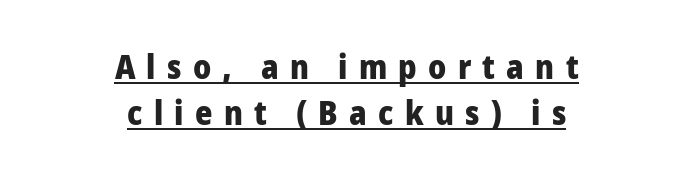
The image shows 33 px heavy sans-serif type, upright; set centered, normal line spacing (1.39x), unusually wide letter spacing (+0.34 em), underlined; low stroke contrast and a medium x-height.
